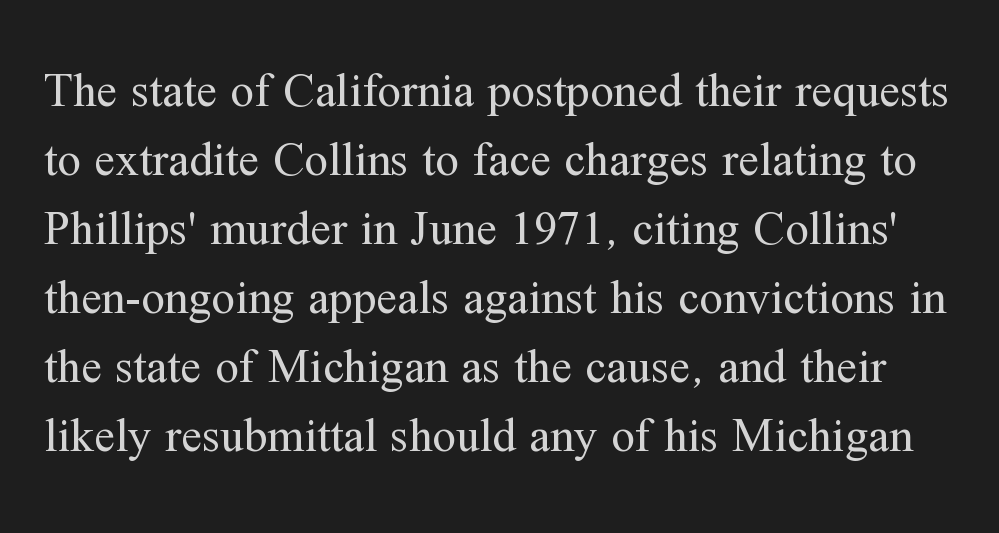
{"serif": "yes", "italic": "no", "bold": "no", "weight": "regular", "width": "normal", "stroke_contrast": "medium", "x_height": "medium", "monospaced": "no", "underline": "no", "line_spacing": "normal", "line_spacing_ratio": 1.47, "letter_spacing": "normal", "letter_spacing_em": 0.0, "glyph_px": 47}
